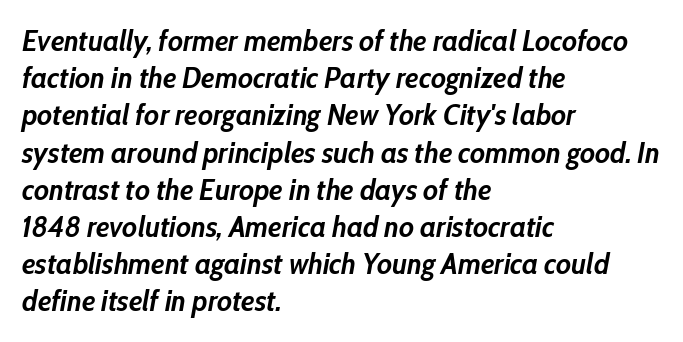
Glyph-to-glyph distance matches everyday printed text. A bare baseline throughout the passage. Chunky letters — that's bold for sure. Which margin do the lines hug? The left one — the right edge is uneven.
